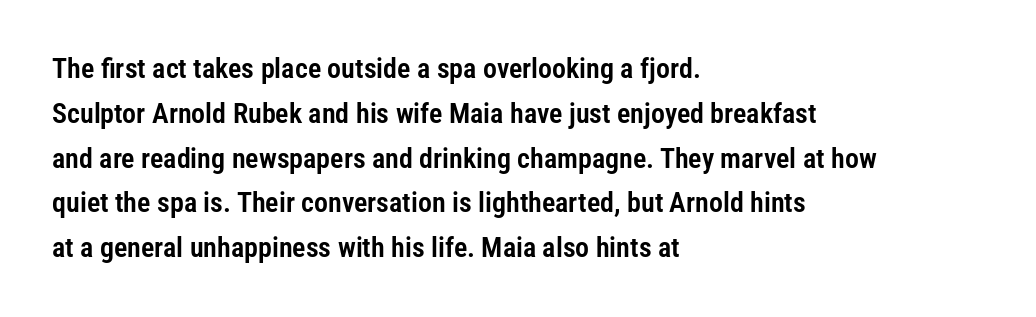
Q: Is the text italic (slanted)? A: No, it is upright.
Q: Is the typeface a serif or a sans-serif typeface? A: Sans-serif.
Q: Is the text underlined? A: No.
Q: How is the paragraph aligned? A: Left-aligned.
Q: Is the spacing between letters normal or unusually wide? A: Normal.
Q: Is the spacing between lines tight, normal or loose? A: Normal.
Q: Width (condensed, normal, or wide)? A: Condensed.
Q: Stroke contrast? A: Low.
Q: x-height? A: Medium.
Q: Monospaced? A: No.
